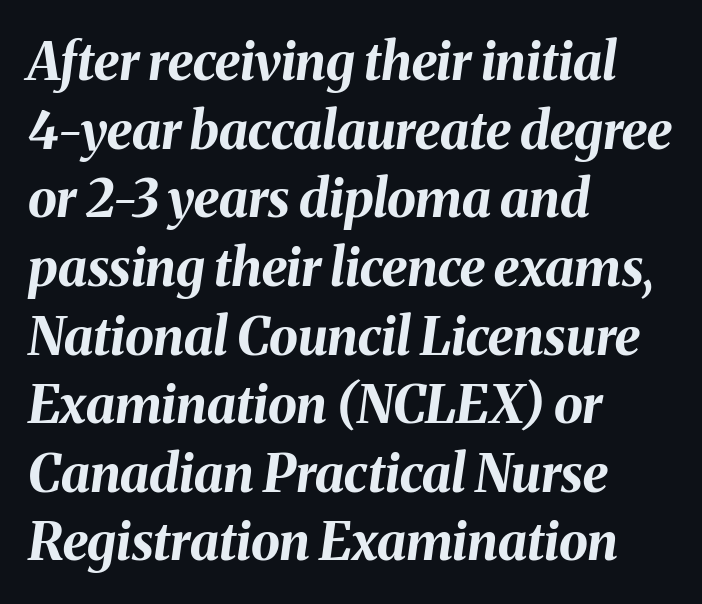
Q: Is the text bold? A: Yes.
Q: Is the text italic (slanted)? A: Yes, it leans right by about 8 degrees.
Q: Is the text underlined? A: No.
Q: How is the paragraph aligned? A: Left-aligned.
Q: Is the spacing between letters normal or unusually wide? A: Normal.
Q: Is the spacing between lines tight, normal or loose? A: Normal.
Q: Width (condensed, normal, or wide)? A: Normal.
Q: Stroke contrast? A: Medium.
Q: x-height? A: Medium.
Q: Monospaced? A: No.
